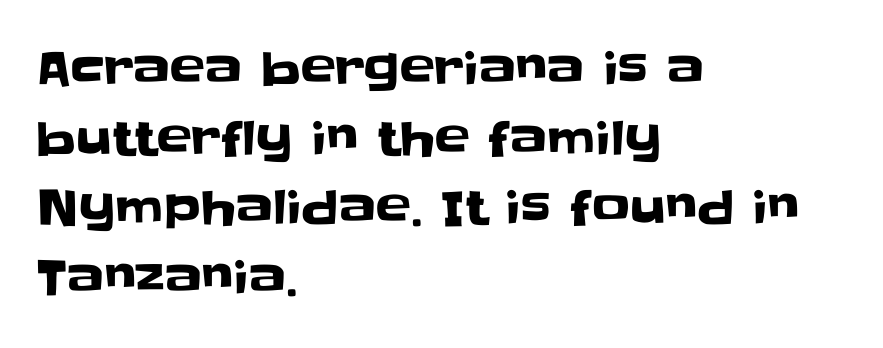
Q: Is the text italic (slanted)? A: No, it is upright.
Q: Is the typeface a serif or a sans-serif typeface? A: Sans-serif.
Q: Is the text underlined? A: No.
Q: How is the paragraph aligned? A: Left-aligned.
Q: Is the spacing between letters normal or unusually wide? A: Normal.
Q: Is the spacing between lines tight, normal or loose? A: Normal.
Q: Width (condensed, normal, or wide)? A: Normal.
Q: Stroke contrast? A: Low.
Q: x-height? A: Large.
Q: Monospaced? A: No.
